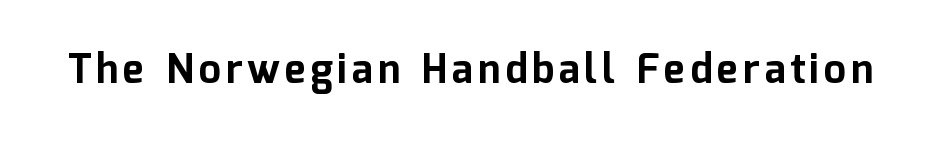
The lettering stays uniformly vertical, giving the passage a roman look. Think of a printed novel: that variable character pitch is what you see here. Chunky letters — that's bold for sure. I'd call this a sans setting — the letters go barefoot. Type without underlining.
